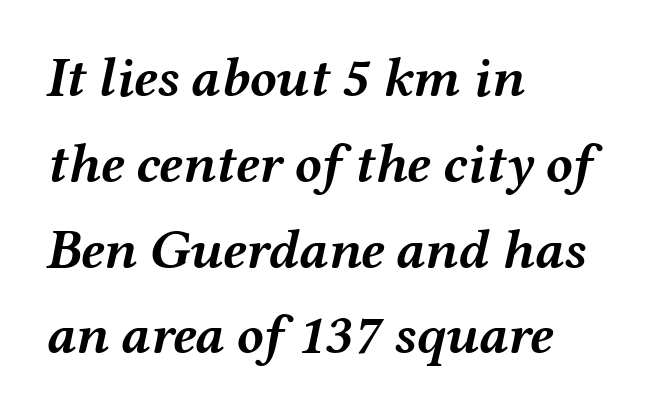
{"italic": "yes", "lean": "right", "slant_degrees": 12, "bold": "yes", "weight": "semibold", "width": "wide", "stroke_contrast": "medium", "x_height": "medium", "monospaced": "no", "underline": "no", "align": "left", "line_spacing": "normal", "line_spacing_ratio": 1.56, "letter_spacing": "normal", "letter_spacing_em": 0.0, "glyph_px": 55}
